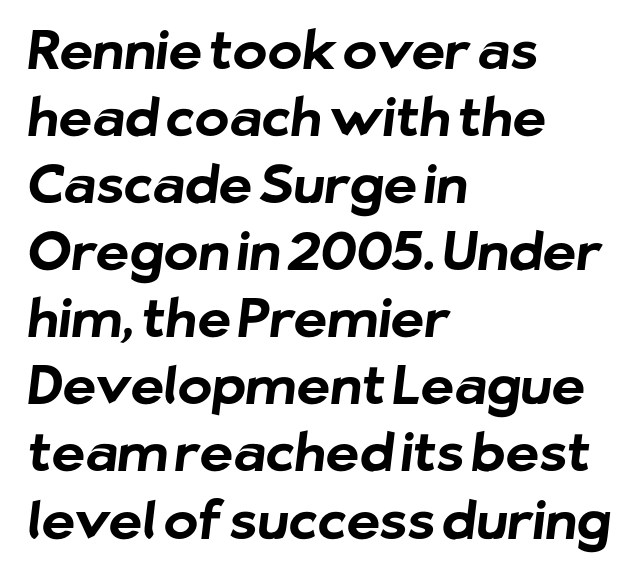
The image shows 52 px bold sans-serif type; set left-aligned, normal line spacing (1.29x), normal letter spacing, not underlined; low stroke contrast and a medium x-height.
